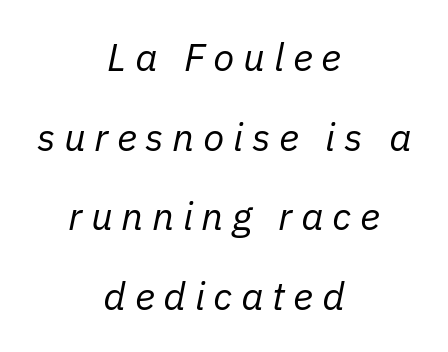
Think of a printed novel: that variable character pitch is what you see here. Every row of glyphs is offset so its center matches the block's center. No word sits above an underline. Loosely led — the rows are spread out.
